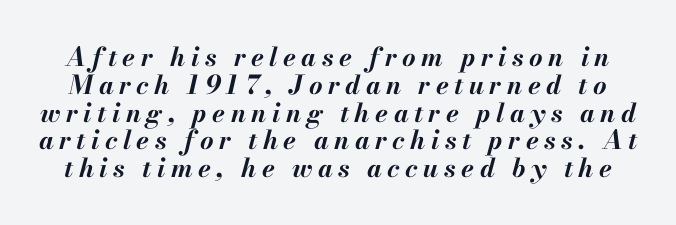
{"italic": "yes", "lean": "right", "slant_degrees": 13, "bold": "yes", "underline": "no", "line_spacing": "tight", "line_spacing_ratio": 1.07, "letter_spacing": "wide", "letter_spacing_em": 0.21, "glyph_px": 26}
